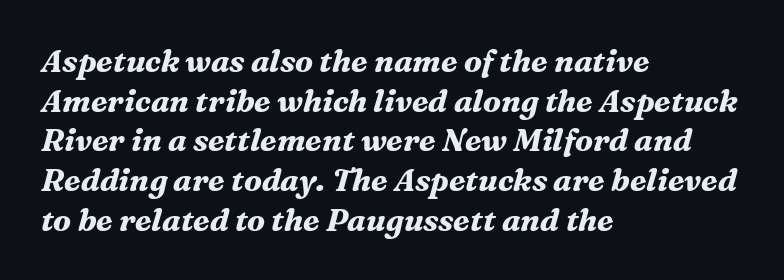
Reading down the column, the eye jumps a familiar distance to each next line. Quick note: underline off. The typography opts for an oblique posture over an upright one. I'd describe the lettering as bold — thick and assertive. Varying glyph widths throughout — classic text-font behaviour.
